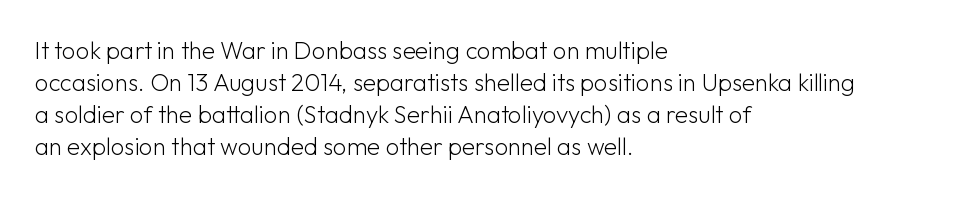
Q: Is the text bold? A: No.
Q: Is the text italic (slanted)? A: No, it is upright.
Q: Is the text underlined? A: No.
Q: How is the paragraph aligned? A: Left-aligned.
Q: Is the spacing between letters normal or unusually wide? A: Normal.
Q: Is the spacing between lines tight, normal or loose? A: Normal.
